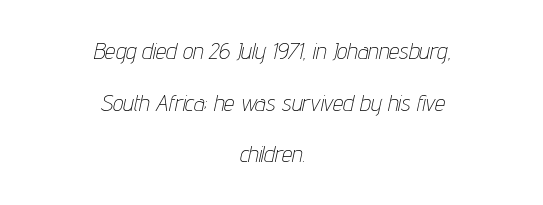
{"italic": "yes", "lean": "right", "slant_degrees": 12, "bold": "no", "underline": "no", "align": "center", "line_spacing": "loose", "line_spacing_ratio": 2.24, "letter_spacing": "normal", "letter_spacing_em": 0.0, "glyph_px": 23}
